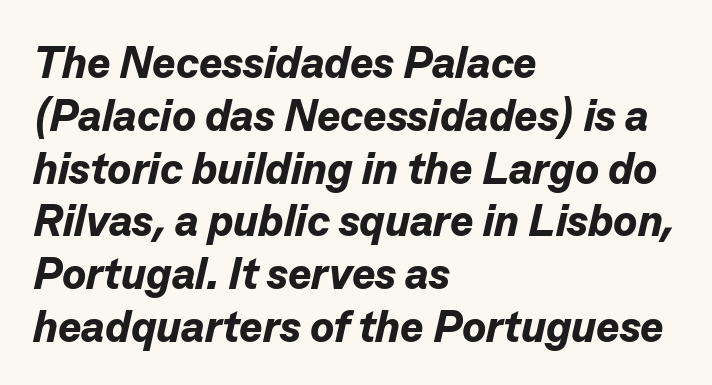
The image shows 44 px bold type, italic (leaning right); set left-aligned, line spacing 1.2x, normal letter spacing, not underlined; low stroke contrast and a medium x-height.
